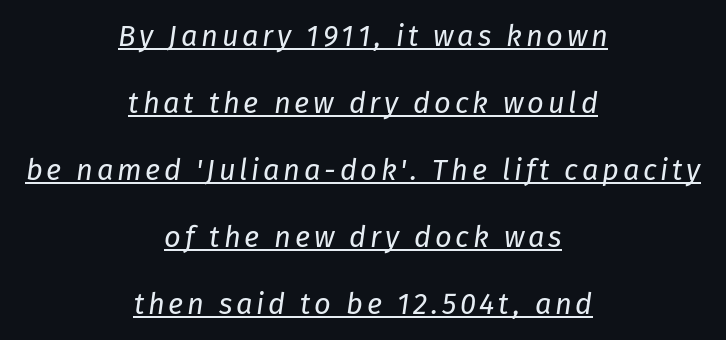
{"italic": "yes", "lean": "right", "slant_degrees": 8, "bold": "no", "weight": "regular", "width": "normal", "stroke_contrast": "low", "x_height": "medium", "monospaced": "no", "underline": "yes", "align": "center", "line_spacing": "loose", "line_spacing_ratio": 2.31, "glyph_px": 29}
